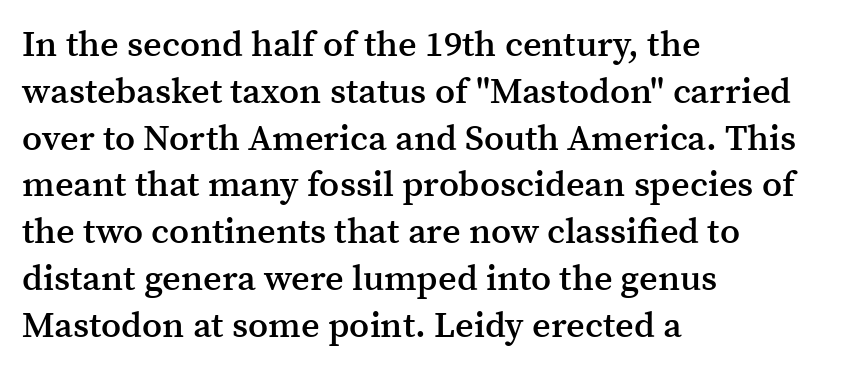
The image shows 36 px semibold serif type, upright; set left-aligned, normal line spacing (1.3x), normal letter spacing, not underlined; medium stroke contrast and a medium x-height.
